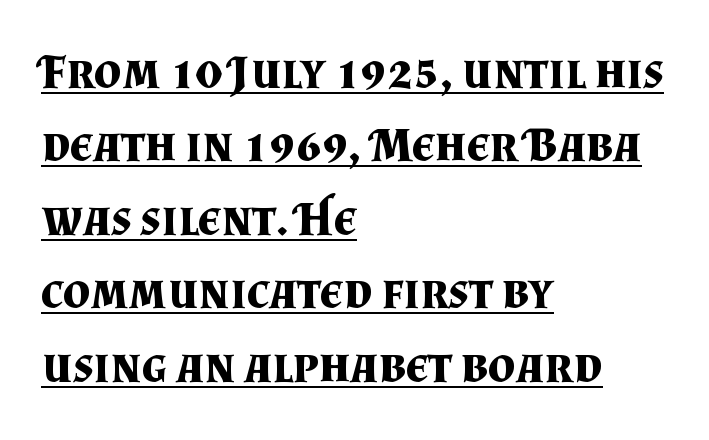
The image shows 49 px bold serif type, upright; set left-aligned, normal line spacing (1.5x), normal letter spacing, underlined; medium stroke contrast and a small x-height.
